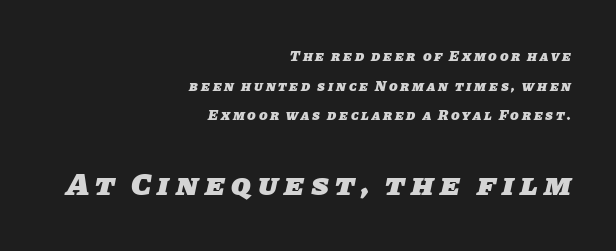
Q: Is the text bold? A: Yes.
Q: Is the typeface a serif or a sans-serif typeface? A: Serif.
Q: Is the text underlined? A: No.
Q: How is the paragraph aligned? A: Right-aligned.
Q: Is the spacing between letters normal or unusually wide? A: Unusually wide.
Q: Is the spacing between lines tight, normal or loose? A: Loose.
Q: Which block of text is set in a larger size, the first (top) or the second (bottom)? A: The second (bottom) one.
Q: Width (condensed, normal, or wide)? A: Normal.
Q: Stroke contrast? A: Low.
Q: x-height? A: Large.
Q: Monospaced? A: No.
